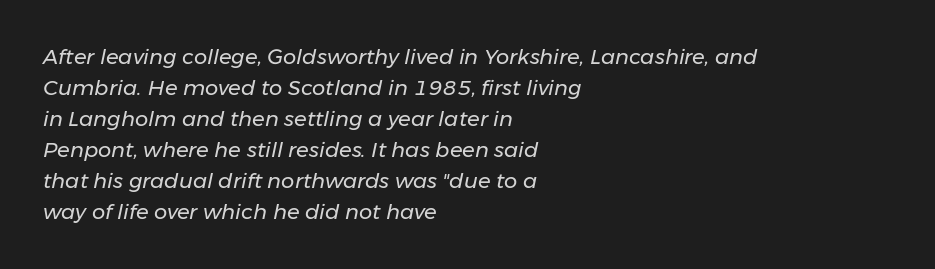
Descenders are the only things crossing below the line. The lines sit at an ordinary, default distance from one another. The letterforms sit shoulder to shoulder at normal distance. Rendered with sloped, italic letterforms.
